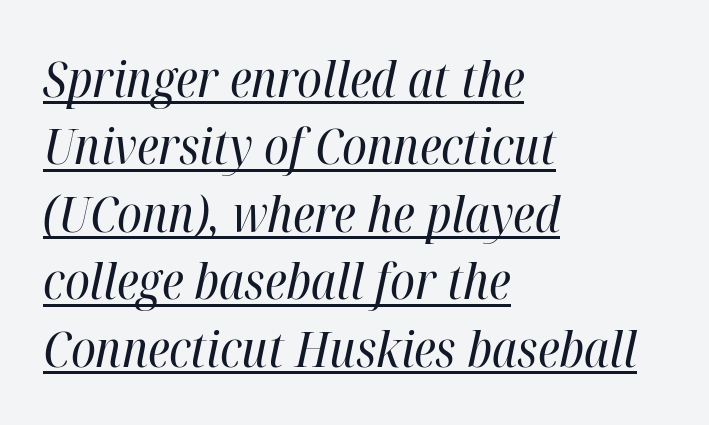
{"italic": "yes", "lean": "right", "slant_degrees": 12, "bold": "no", "weight": "regular", "width": "condensed", "stroke_contrast": "high", "x_height": "medium", "monospaced": "no", "underline": "yes", "align": "left", "line_spacing": "normal", "line_spacing_ratio": 1.35, "letter_spacing": "normal", "letter_spacing_em": 0.0, "glyph_px": 50}
